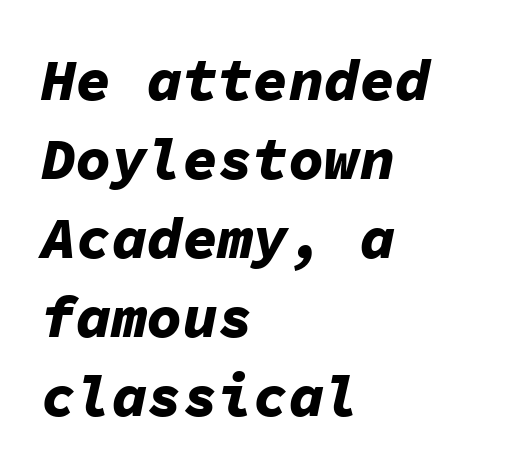
The image shows 59 px bold type, italic (leaning right), monospaced; set left-aligned, normal line spacing (1.34x), normal letter spacing, not underlined; low stroke contrast and a medium x-height.
